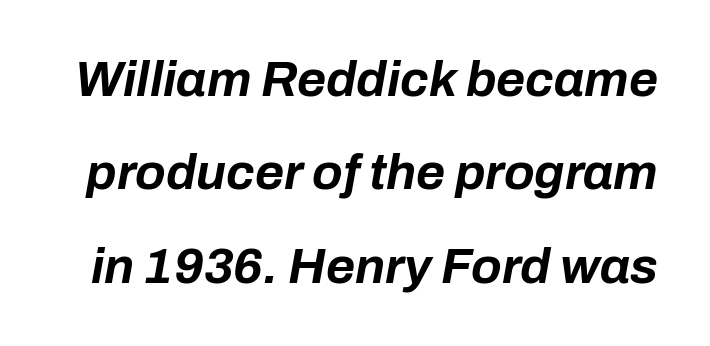
The image shows 50 px bold type, italic (leaning right); set line spacing 1.87x, normal letter spacing, not underlined; low stroke contrast and a medium x-height.
